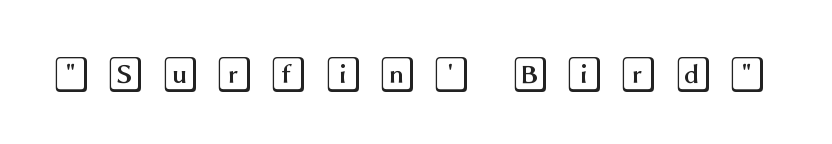
The image shows 36 px wide type, upright; set unusually wide letter spacing (+0.41 em), not underlined; a large x-height.
